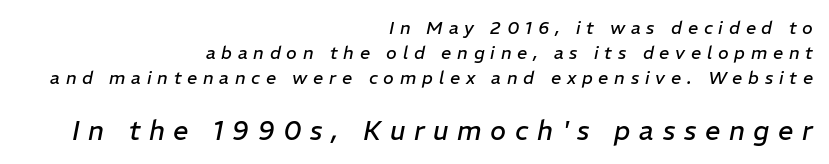
{"italic": "yes", "lean": "right", "slant_degrees": 11, "bold": "no", "underline": "no", "align": "right", "line_spacing": "normal", "line_spacing_ratio": 1.39, "letter_spacing": "wide", "letter_spacing_em": 0.32, "larger_block": "second", "size_ratio": 1.5, "glyph_px": 27}
